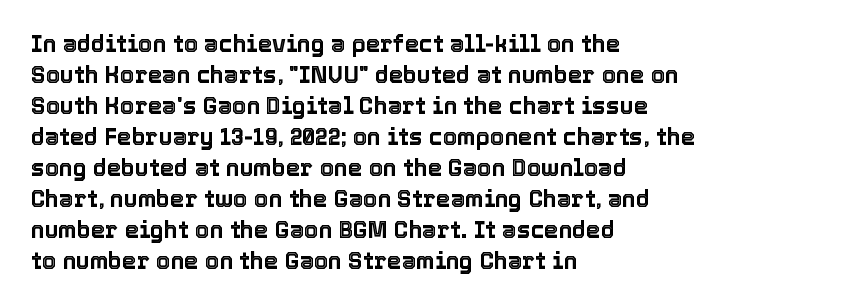
The image shows 23 px text type, upright; set left-aligned, normal line spacing (1.35x), normal letter spacing, not underlined.
